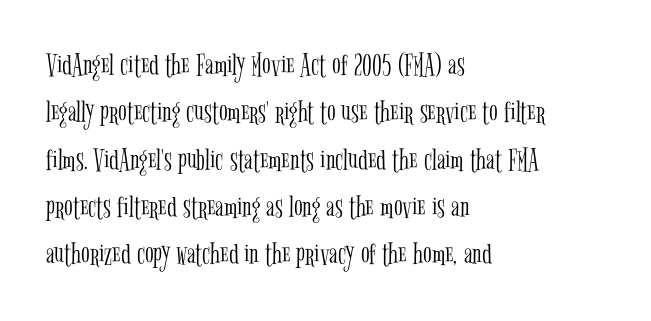
Q: Is the text bold? A: No.
Q: Is the text italic (slanted)? A: No, it is upright.
Q: Is the typeface a serif or a sans-serif typeface? A: Serif.
Q: Is the text underlined? A: No.
Q: How is the paragraph aligned? A: Left-aligned.
Q: Is the spacing between letters normal or unusually wide? A: Normal.
Q: Is the spacing between lines tight, normal or loose? A: Normal.
Q: Width (condensed, normal, or wide)? A: Condensed.
Q: Stroke contrast? A: Low.
Q: x-height? A: Medium.
Q: Monospaced? A: No.
